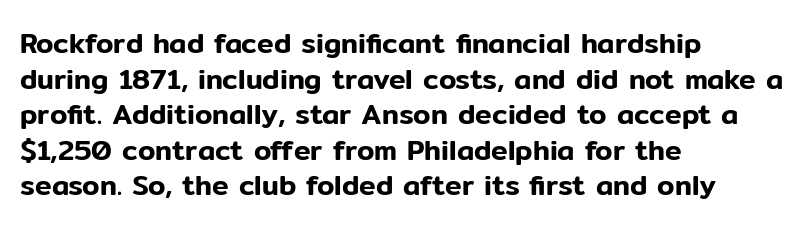
{"serif": "no", "italic": "no", "width": "normal", "stroke_contrast": "low", "x_height": "medium", "monospaced": "no", "underline": "no", "align": "left", "line_spacing": "normal", "line_spacing_ratio": 1.27, "letter_spacing": "normal", "letter_spacing_em": 0.0, "glyph_px": 28}
